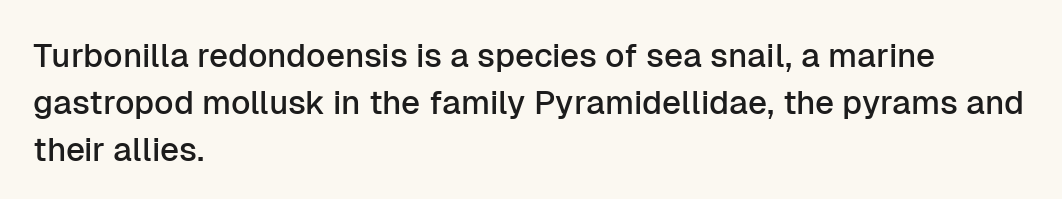
The baseline area is clear. Letterform terminals end flat and unadorned throughout the passage. The block of text has a typical density, with ordinary space between rows. Think of a printed novel: that variable character pitch is what you see here. In CSS terms this would be text-align: left. Ascenders rise straight up at ninety degrees.
